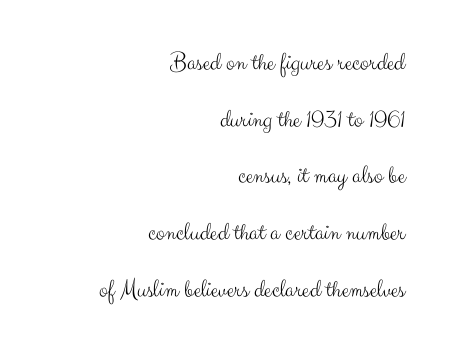
Q: Is the text bold? A: No.
Q: Is the text italic (slanted)? A: Yes.
Q: Is the text underlined? A: No.
Q: How is the paragraph aligned? A: Right-aligned.
Q: Is the spacing between letters normal or unusually wide? A: Normal.
Q: Is the spacing between lines tight, normal or loose? A: Loose.
